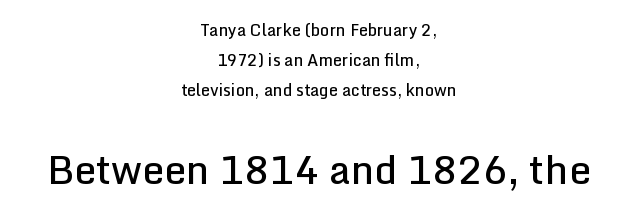
Q: Is the text bold? A: Semi-bold.
Q: Is the text italic (slanted)? A: No, it is upright.
Q: Is the typeface a serif or a sans-serif typeface? A: Sans-serif.
Q: Is the text underlined? A: No.
Q: How is the paragraph aligned? A: Centered.
Q: Is the spacing between letters normal or unusually wide? A: Normal.
Q: Which block of text is set in a larger size, the first (top) or the second (bottom)? A: The second (bottom) one.
Q: Width (condensed, normal, or wide)? A: Normal.
Q: Stroke contrast? A: Low.
Q: x-height? A: Medium.
Q: Monospaced? A: No.
